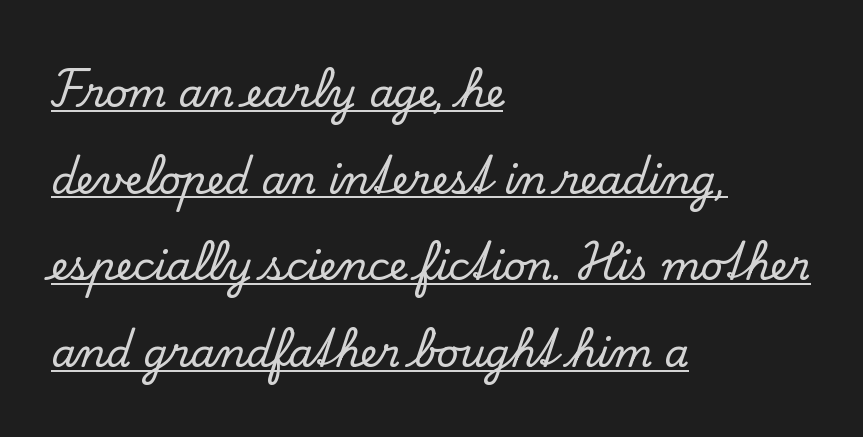
{"serif": "yes", "width": "normal", "stroke_contrast": "low", "x_height": "small", "monospaced": "no", "underline": "yes", "align": "left", "line_spacing": "loose", "line_spacing_ratio": 2.22, "letter_spacing": "normal", "letter_spacing_em": 0.0, "glyph_px": 39}
